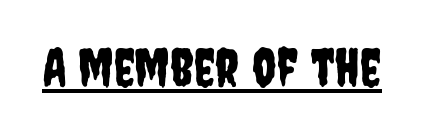
{"serif": "no", "italic": "no", "width": "condensed", "stroke_contrast": "low", "x_height": "large", "monospaced": "no", "underline": "yes", "letter_spacing": "normal", "letter_spacing_em": 0.0, "glyph_px": 53}
